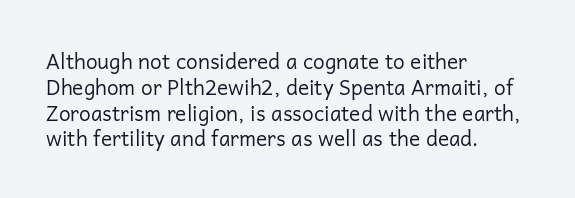
The image shows 21 px text type, upright; set left-aligned, line spacing 1.23x, normal letter spacing, not underlined.
